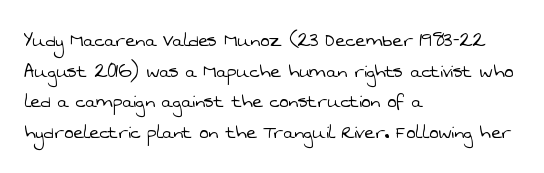
{"bold": "no", "underline": "no", "align": "left", "line_spacing": "normal", "line_spacing_ratio": 1.39, "letter_spacing": "normal", "letter_spacing_em": 0.0, "glyph_px": 22}
